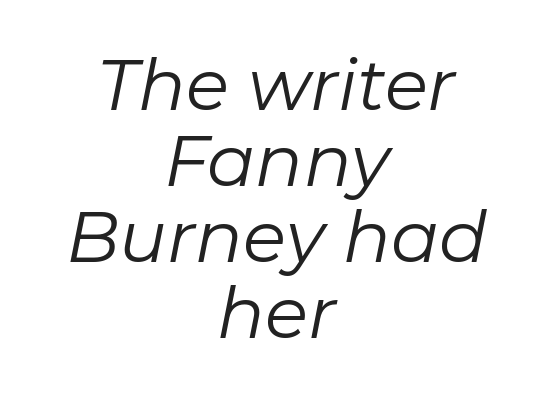
{"italic": "yes", "lean": "right", "slant_degrees": 11, "bold": "no", "weight": "regular", "width": "normal", "stroke_contrast": "low", "x_height": "medium", "monospaced": "no", "underline": "no", "align": "center", "line_spacing": "tight", "line_spacing_ratio": 1.07, "letter_spacing": "normal", "letter_spacing_em": 0.0, "glyph_px": 71}
